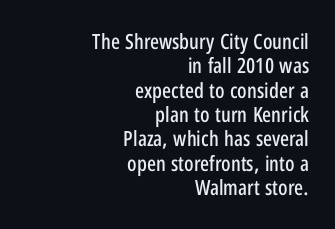
These lines were composed using upright roman letters. You could call the tracking neutral — neither tight nor loose. No word sits above an underline. Layout note: lines flush right.
